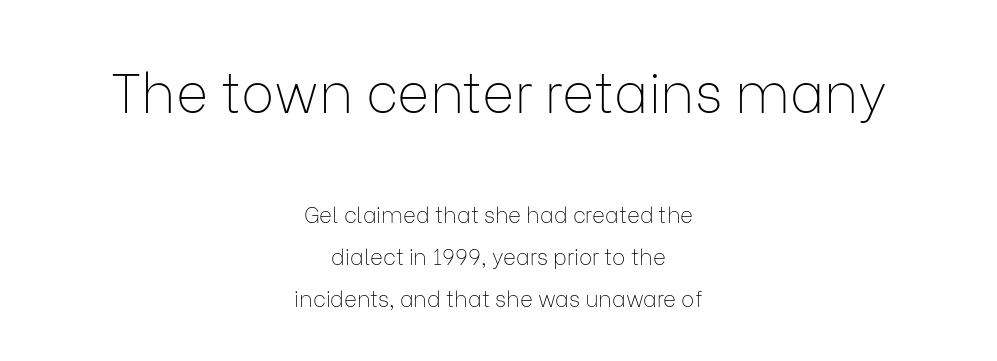
Baseline-to-baseline distance is far greater than the letter height. The gap between lines stays unmarked. These lines are rendered in a variable-pitch font. The letterforms sit at book weight or below.
